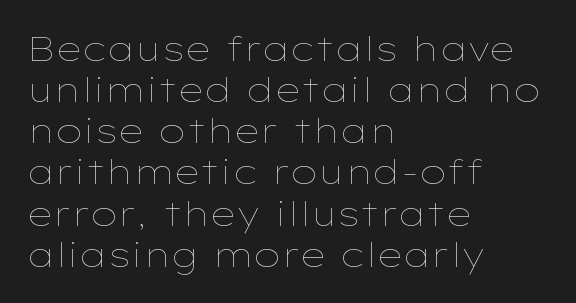
The image shows 34 px thin, wide type, upright; set left-aligned, line spacing 1.21x, normal letter spacing, not underlined; low stroke contrast and a medium x-height.
